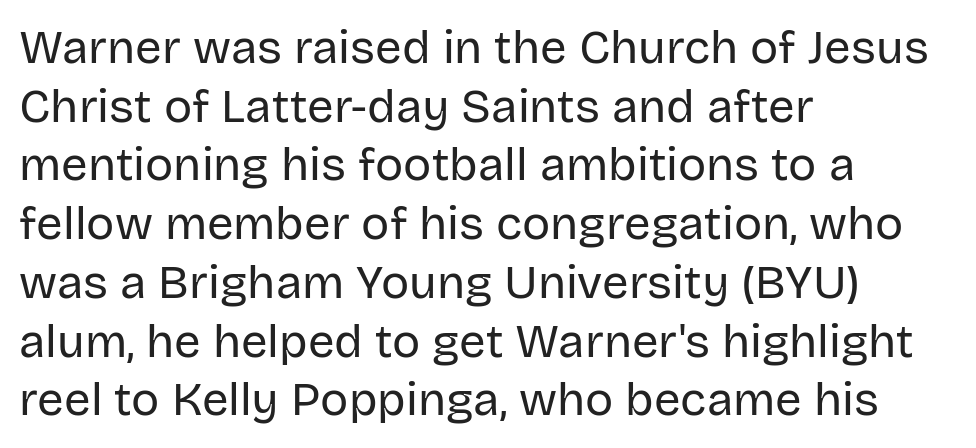
{"serif": "no", "italic": "no", "bold": "no", "weight": "regular", "width": "normal", "stroke_contrast": "low", "x_height": "large", "monospaced": "no", "underline": "no", "align": "left", "line_spacing": "normal", "line_spacing_ratio": 1.25, "letter_spacing": "normal", "letter_spacing_em": 0.0, "glyph_px": 47}
